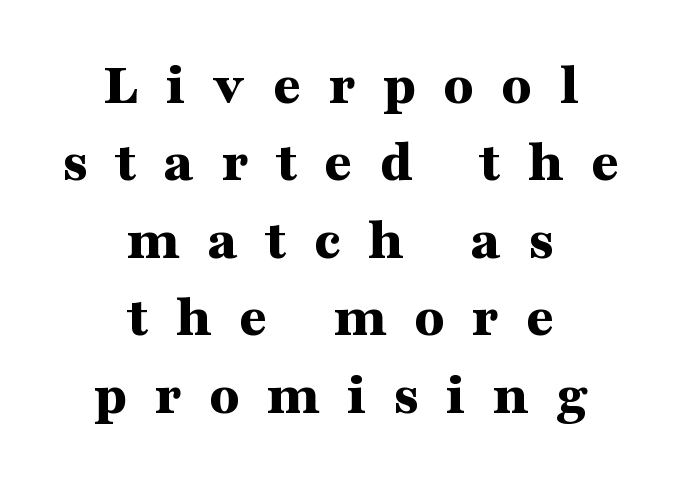
Q: Is the text bold? A: Yes.
Q: Is the text italic (slanted)? A: No, it is upright.
Q: Is the typeface a serif or a sans-serif typeface? A: Serif.
Q: Is the text underlined? A: No.
Q: How is the paragraph aligned? A: Centered.
Q: Is the spacing between letters normal or unusually wide? A: Unusually wide.
Q: Is the spacing between lines tight, normal or loose? A: Normal.
Q: Width (condensed, normal, or wide)? A: Wide.
Q: Stroke contrast? A: Medium.
Q: x-height? A: Medium.
Q: Monospaced? A: No.
